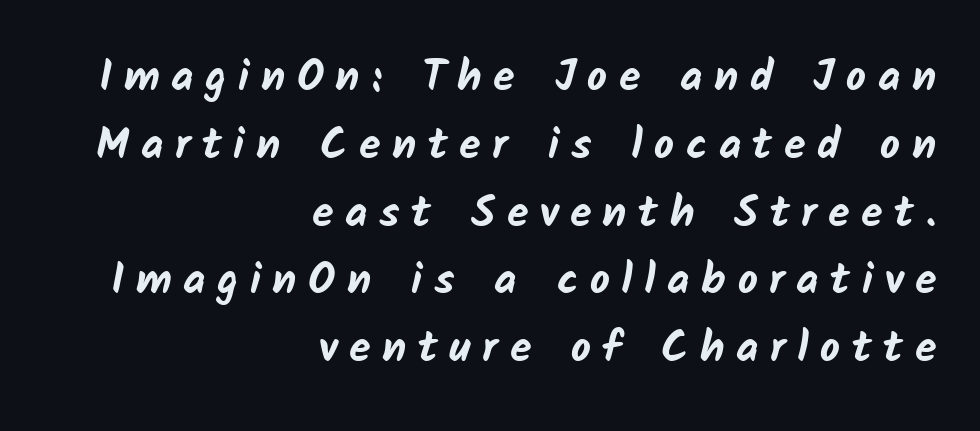
{"serif": "no", "bold": "yes", "weight": "bold", "width": "normal", "stroke_contrast": "low", "x_height": "medium", "monospaced": "no", "underline": "no", "align": "right", "line_spacing": "normal", "line_spacing_ratio": 1.54, "letter_spacing": "wide", "letter_spacing_em": 0.26, "glyph_px": 44}
